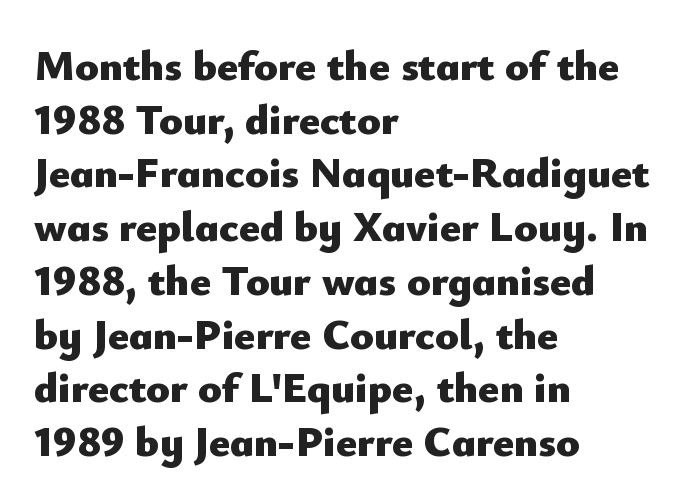
In CSS terms this would be text-align: left. Any mark beneath the type? The region is blank. Normally led — the rows are evenly, conventionally spaced. I'd call this a sans setting — the letters go barefoot. Weight check: bold — yes, fully.
